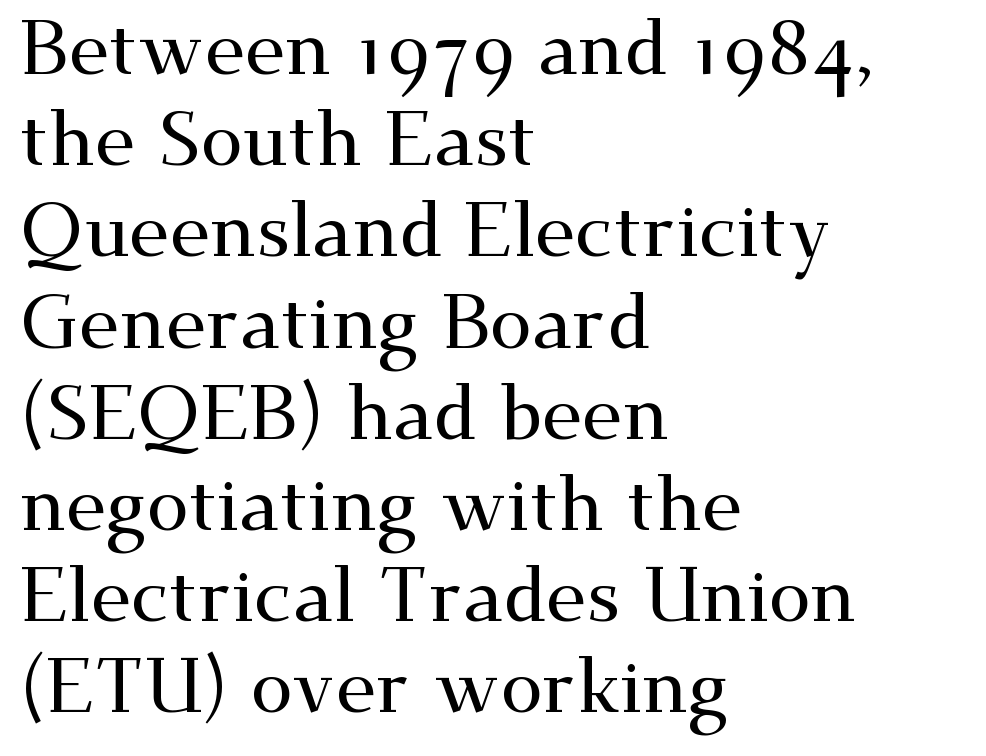
The image shows 76 px wide serif type, upright; set left-aligned, line spacing 1.2x, normal letter spacing, not underlined; medium stroke contrast and a small x-height.
